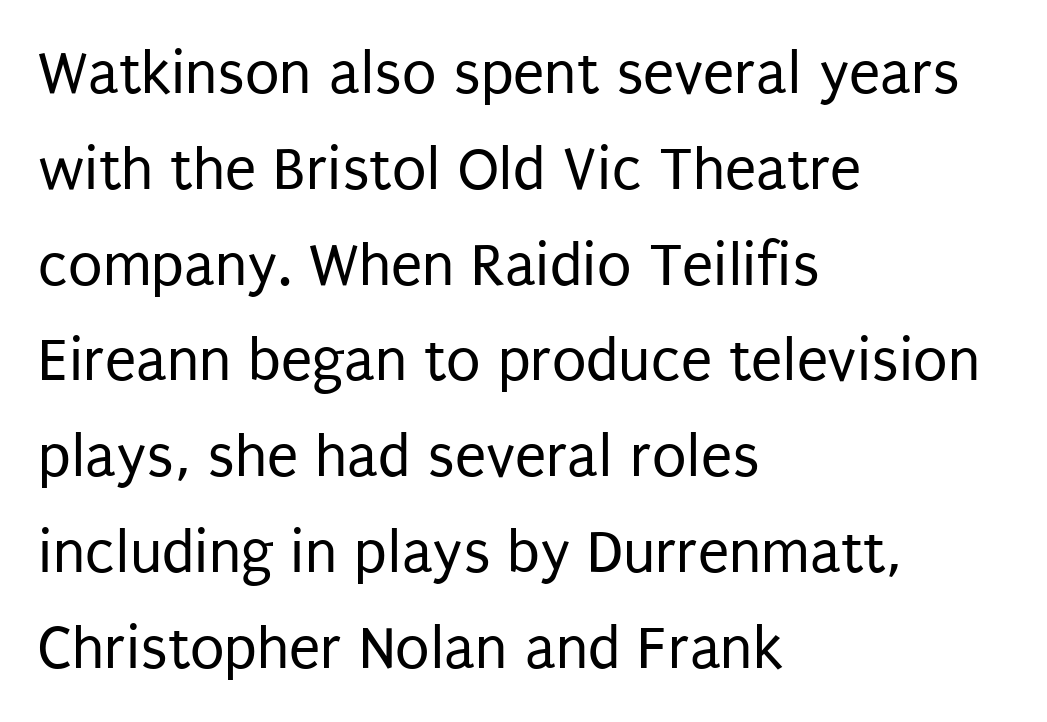
The image shows 63 px regular-weight, condensed sans-serif type, upright; set left-aligned, normal line spacing (1.52x), normal letter spacing, not underlined; low stroke contrast and a large x-height.
